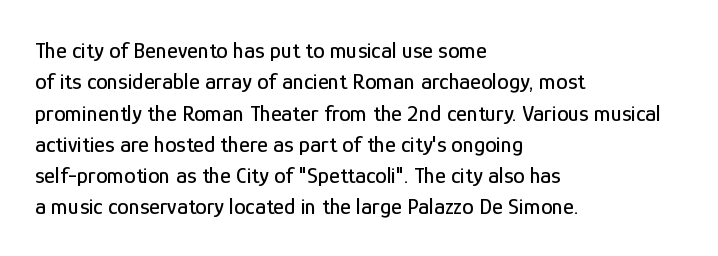
{"italic": "no", "underline": "no", "align": "left", "line_spacing": "normal", "line_spacing_ratio": 1.36, "letter_spacing": "normal", "letter_spacing_em": 0.0, "glyph_px": 23}
